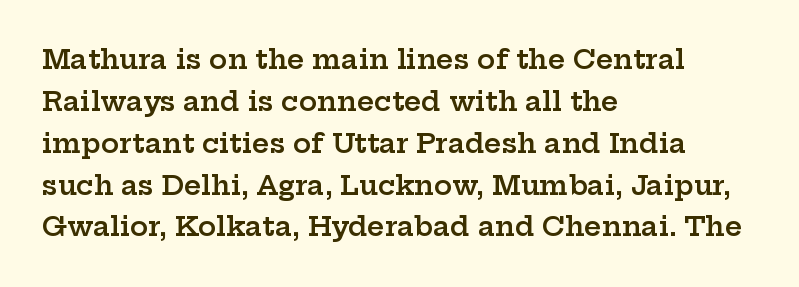
Q: Is the text bold? A: Semi-bold.
Q: Is the text italic (slanted)? A: No, it is upright.
Q: Is the text underlined? A: No.
Q: How is the paragraph aligned? A: Left-aligned.
Q: Is the spacing between letters normal or unusually wide? A: Normal.
Q: Is the spacing between lines tight, normal or loose? A: Normal.
